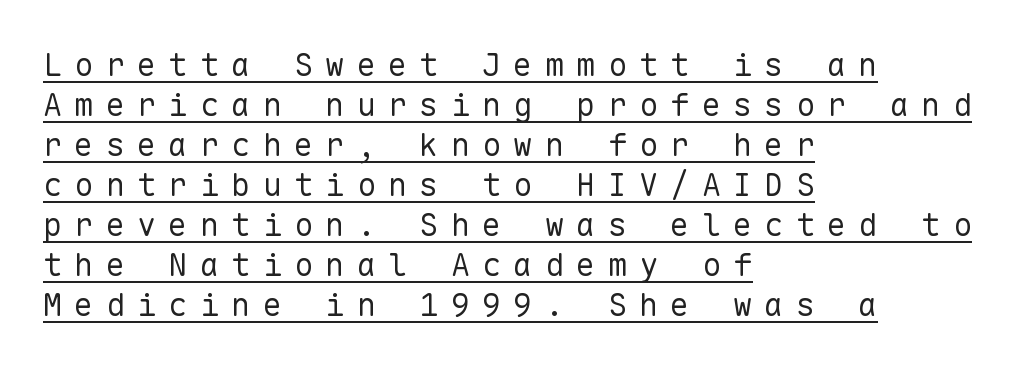
Q: Is the text bold? A: No.
Q: Is the text italic (slanted)? A: No, it is upright.
Q: Is the typeface a serif or a sans-serif typeface? A: Sans-serif.
Q: Is the text underlined? A: Yes.
Q: How is the paragraph aligned? A: Left-aligned.
Q: Is the spacing between letters normal or unusually wide? A: Unusually wide.
Q: Is the spacing between lines tight, normal or loose? A: Normal.
Q: Width (condensed, normal, or wide)? A: Normal.
Q: Stroke contrast? A: Low.
Q: x-height? A: Medium.
Q: Monospaced? A: Yes.
